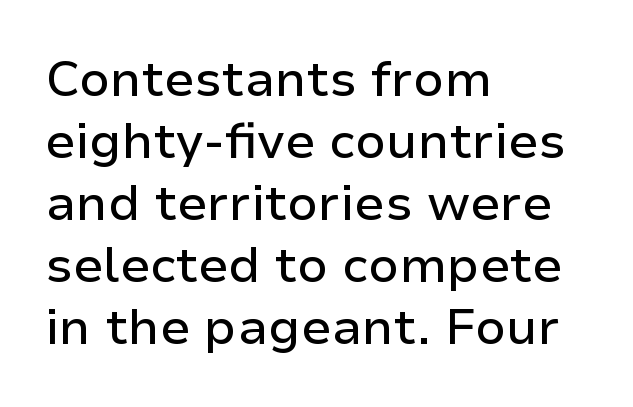
The image shows 50 px sans-serif type, upright; set left-aligned, line spacing 1.24x, normal letter spacing, not underlined; low stroke contrast and a medium x-height.
